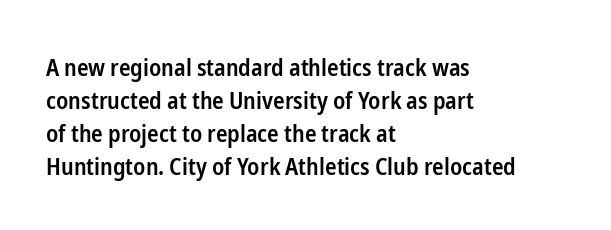
Q: Is the text bold? A: Semi-bold.
Q: Is the text italic (slanted)? A: No, it is upright.
Q: Is the text underlined? A: No.
Q: How is the paragraph aligned? A: Left-aligned.
Q: Is the spacing between letters normal or unusually wide? A: Normal.
Q: Is the spacing between lines tight, normal or loose? A: Normal.
